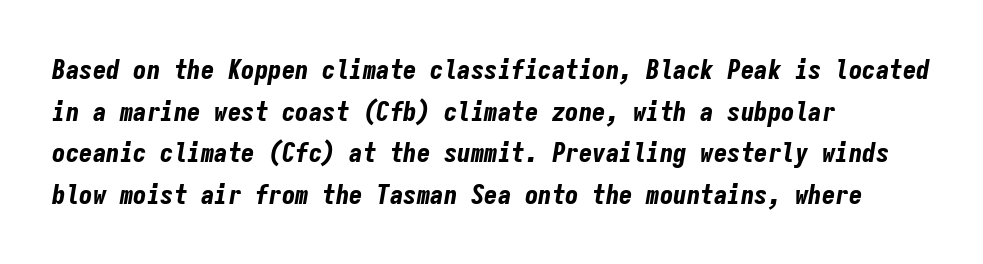
Teacher's note: observe the even left margin — that is flush-left alignment. Each new line begins a customary step beneath the previous one. The specimen omits any rule beneath the text block's lines. How heavy is the stroke? Heavy — this is a bold.
